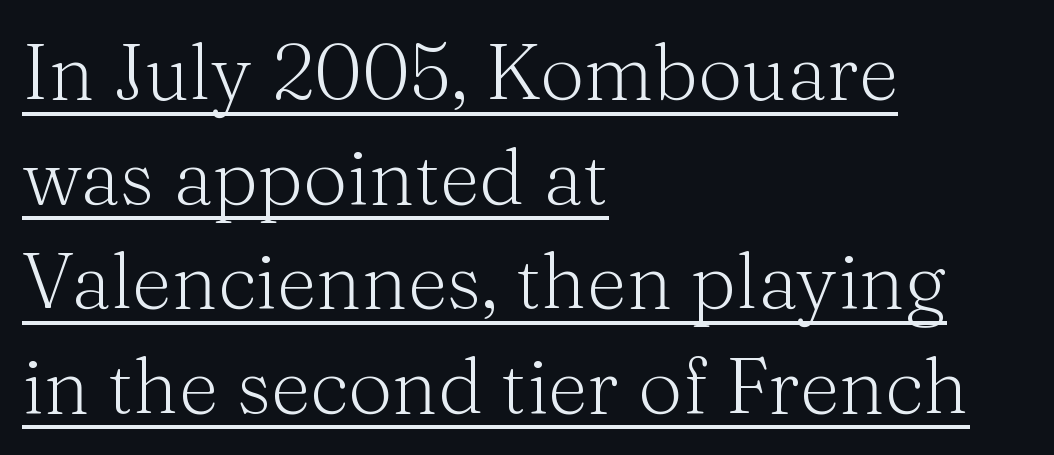
Q: Is the text bold? A: No.
Q: Is the text italic (slanted)? A: No, it is upright.
Q: Is the typeface a serif or a sans-serif typeface? A: Serif.
Q: Is the text underlined? A: Yes.
Q: How is the paragraph aligned? A: Left-aligned.
Q: Is the spacing between letters normal or unusually wide? A: Normal.
Q: Is the spacing between lines tight, normal or loose? A: Normal.
Q: Width (condensed, normal, or wide)? A: Normal.
Q: Stroke contrast? A: Medium.
Q: x-height? A: Medium.
Q: Monospaced? A: No.
